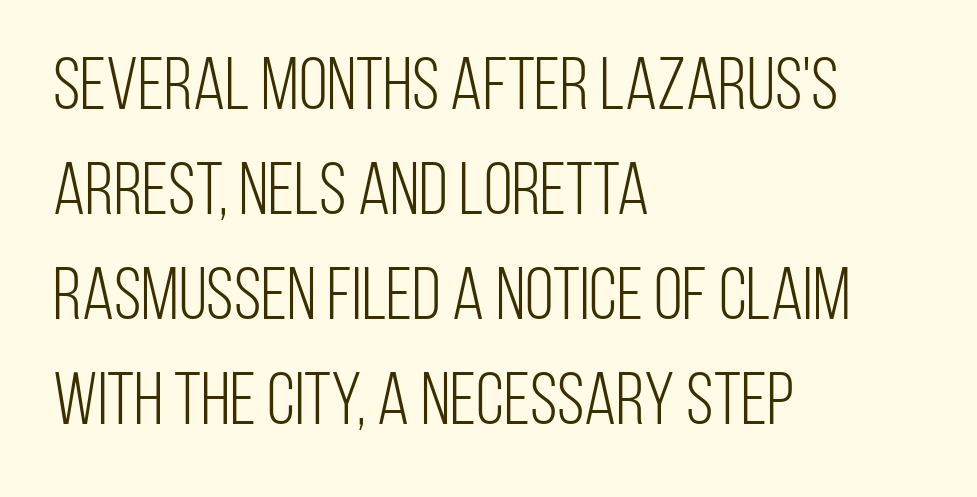
This sample uses plain, unmodified letter spacing. The passage shown is not bold in any degree. The passage shown is typed in a proportional face where columns would drift. The compositor pushed each line to the left boundary. Observe the absence of serifs on each vertical stroke in this sample.
